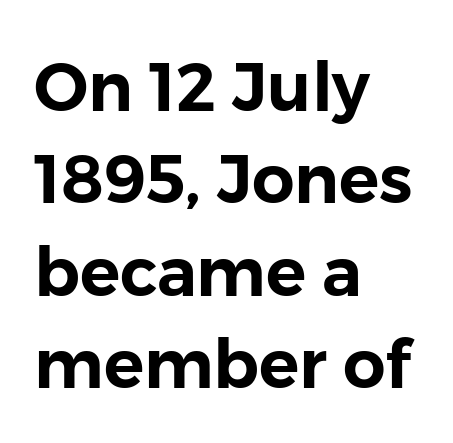
The image shows 67 px sans-serif type, upright; set left-aligned, normal line spacing (1.38x), normal letter spacing, not underlined; low stroke contrast and a medium x-height.
